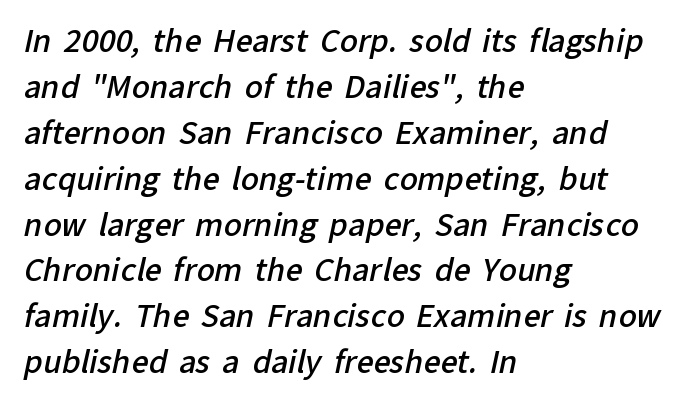
Q: Is the text bold? A: Semi-bold.
Q: Is the typeface a serif or a sans-serif typeface? A: Sans-serif.
Q: Is the text underlined? A: No.
Q: How is the paragraph aligned? A: Left-aligned.
Q: Is the spacing between letters normal or unusually wide? A: Normal.
Q: Is the spacing between lines tight, normal or loose? A: Normal.
Q: Width (condensed, normal, or wide)? A: Normal.
Q: Stroke contrast? A: Low.
Q: x-height? A: Medium.
Q: Monospaced? A: No.
